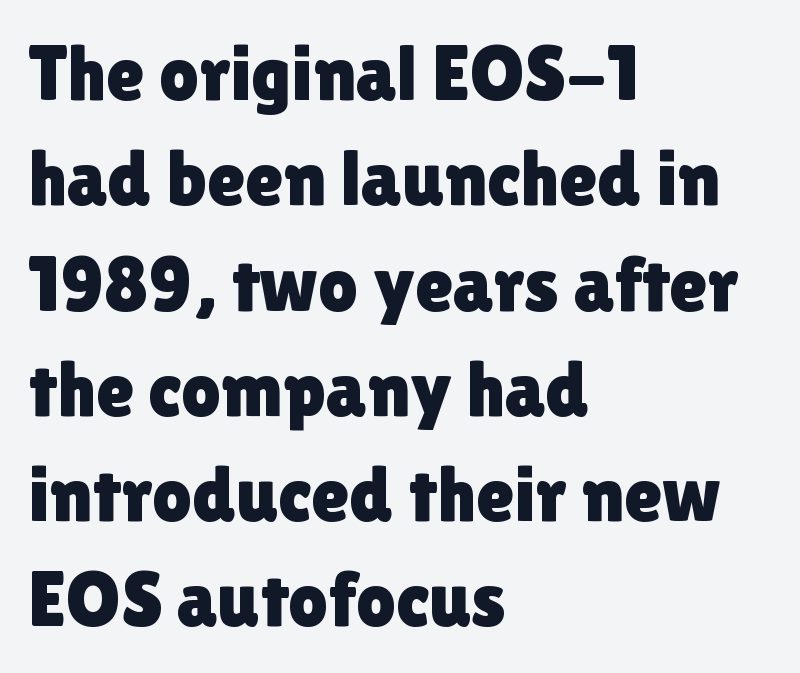
{"serif": "no", "italic": "no", "width": "normal", "x_height": "medium", "monospaced": "no", "underline": "no", "align": "left", "line_spacing": "normal", "line_spacing_ratio": 1.35, "letter_spacing": "normal", "letter_spacing_em": 0.0, "glyph_px": 78}
